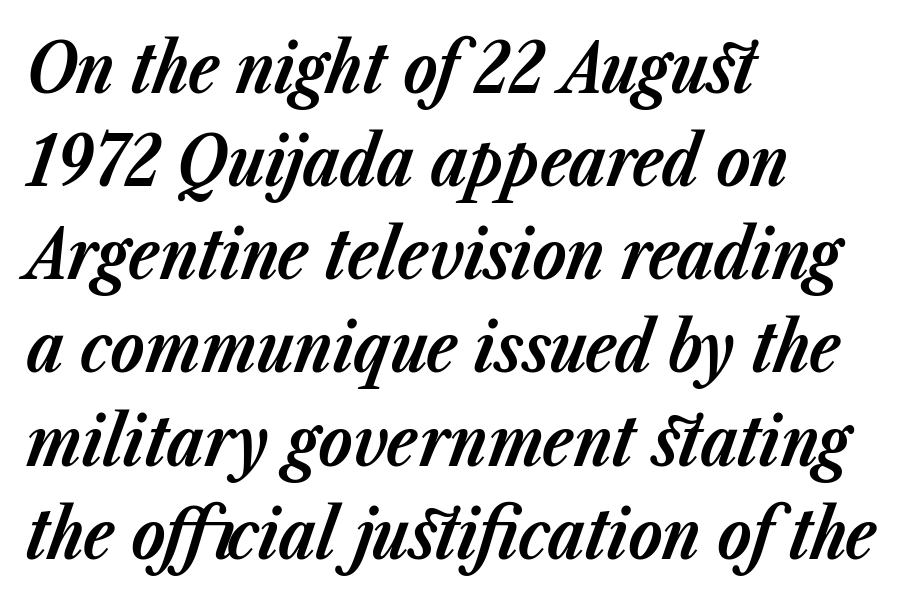
The image shows 69 px bold type, italic (leaning right); set left-aligned, normal line spacing (1.35x), normal letter spacing, not underlined; low stroke contrast and a medium x-height.
